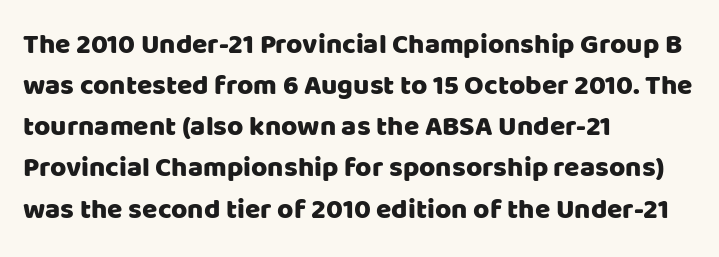
{"serif": "no", "italic": "no", "width": "normal", "stroke_contrast": "low", "x_height": "large", "monospaced": "no", "underline": "no", "align": "left", "line_spacing": "normal", "line_spacing_ratio": 1.47, "letter_spacing": "normal", "letter_spacing_em": 0.0, "glyph_px": 28}
